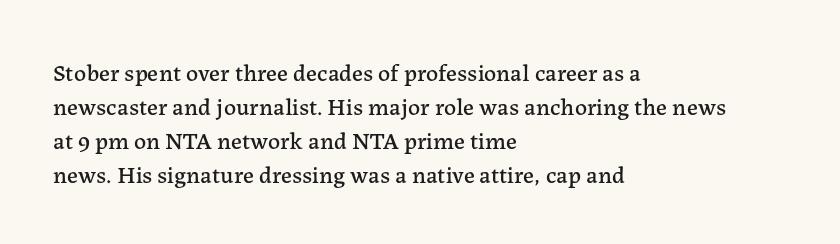
Here the glyphs are tracked normally, forming tight word shapes. A typesetter would call this leading conventional body-copy spacing. Descenders hang freely into open space. Typeset ragged right — the left edge is the straight one. Posture: upright roman.
